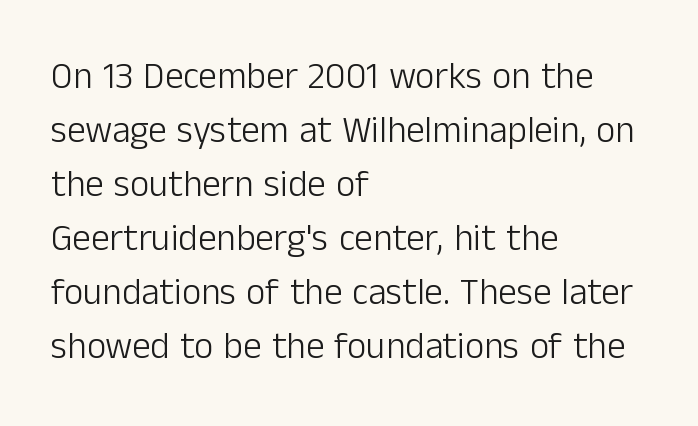
{"serif": "no", "italic": "no", "bold": "no", "weight": "light", "width": "normal", "stroke_contrast": "low", "x_height": "medium", "monospaced": "no", "underline": "no", "align": "left", "line_spacing": "normal", "line_spacing_ratio": 1.46, "letter_spacing": "normal", "letter_spacing_em": 0.0, "glyph_px": 37}
